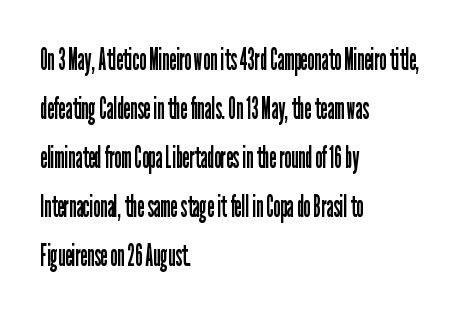
Q: Is the text bold? A: No.
Q: Is the text italic (slanted)? A: No, it is upright.
Q: Is the typeface a serif or a sans-serif typeface? A: Sans-serif.
Q: Is the text underlined? A: No.
Q: How is the paragraph aligned? A: Left-aligned.
Q: Is the spacing between letters normal or unusually wide? A: Normal.
Q: Is the spacing between lines tight, normal or loose? A: Normal.
Q: Width (condensed, normal, or wide)? A: Condensed.
Q: Stroke contrast? A: Low.
Q: x-height? A: Medium.
Q: Monospaced? A: No.
